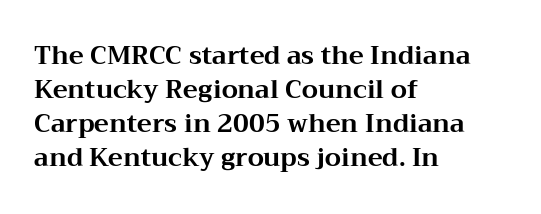
Q: Is the text bold? A: Yes.
Q: Is the text italic (slanted)? A: No, it is upright.
Q: Is the text underlined? A: No.
Q: How is the paragraph aligned? A: Left-aligned.
Q: Is the spacing between letters normal or unusually wide? A: Normal.
Q: Is the spacing between lines tight, normal or loose? A: Normal.
